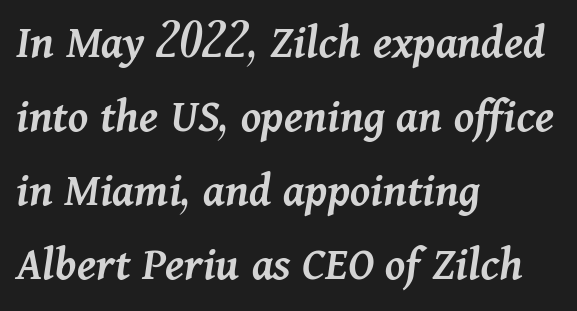
{"italic": "yes", "lean": "right", "slant_degrees": 11, "bold": "semi", "weight": "semibold", "width": "normal", "stroke_contrast": "medium", "x_height": "medium", "monospaced": "no", "underline": "no", "align": "left", "line_spacing": "normal", "line_spacing_ratio": 1.51, "letter_spacing": "normal", "letter_spacing_em": 0.0, "glyph_px": 49}
